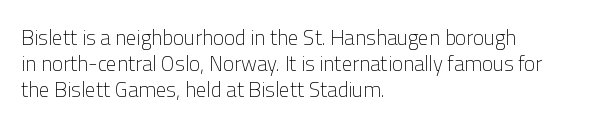
Q: Is the text bold? A: No.
Q: Is the text italic (slanted)? A: No, it is upright.
Q: Is the text underlined? A: No.
Q: How is the paragraph aligned? A: Left-aligned.
Q: Is the spacing between letters normal or unusually wide? A: Normal.
